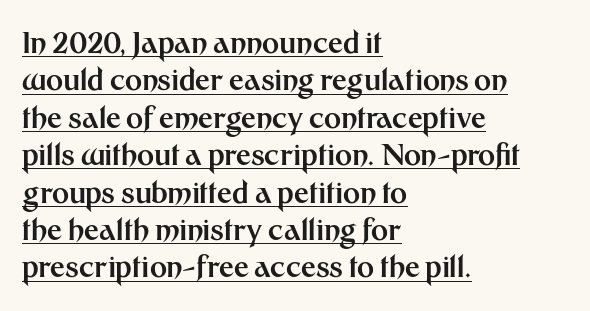
{"serif": "no", "italic": "no", "bold": "yes", "weight": "bold", "width": "normal", "stroke_contrast": "medium", "x_height": "medium", "monospaced": "no", "underline": "yes", "align": "left", "line_spacing": "normal", "line_spacing_ratio": 1.29, "letter_spacing": "normal", "letter_spacing_em": 0.0, "glyph_px": 29}
